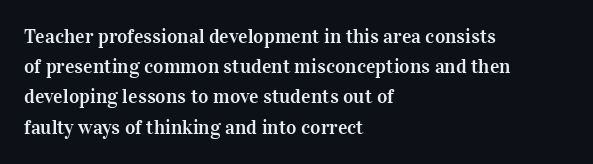
Q: Is the text italic (slanted)? A: No, it is upright.
Q: Is the text underlined? A: No.
Q: How is the paragraph aligned? A: Left-aligned.
Q: Is the spacing between letters normal or unusually wide? A: Normal.
Q: Is the spacing between lines tight, normal or loose? A: Normal.
